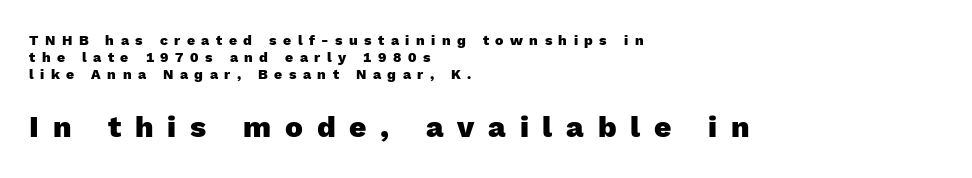
{"serif": "no", "italic": "no", "bold": "yes", "weight": "heavy", "width": "normal", "x_height": "medium", "monospaced": "no", "underline": "no", "align": "left", "line_spacing_ratio": 1.2, "letter_spacing": "wide", "letter_spacing_em": 0.46, "larger_block": "second", "size_ratio": 2.14, "glyph_px": 30}
